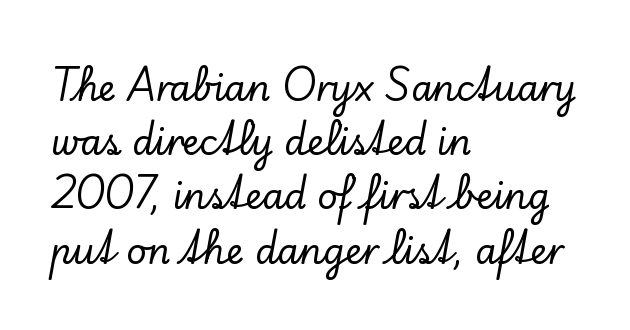
The image shows 35 px serif type; set left-aligned, normal line spacing (1.55x), normal letter spacing, not underlined; low stroke contrast and a small x-height.
